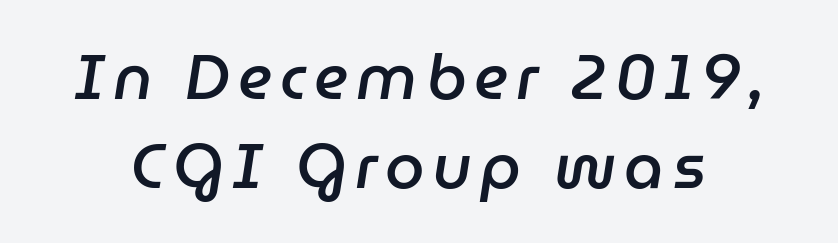
Check under the words: just untouched page. These lines carry some extra weight — a demibold, not a full bold. Interline gaps are of average width in this sample. Spacing verdict: proportional, widths tailored to each character.
